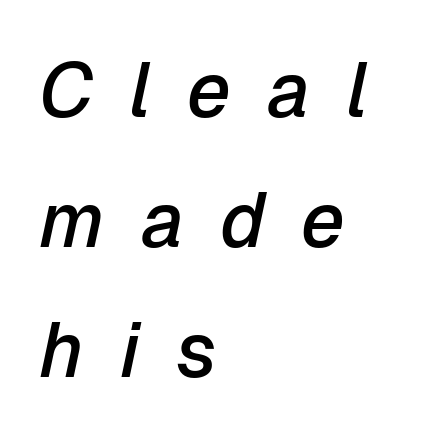
{"italic": "yes", "lean": "right", "slant_degrees": 12, "bold": "semi", "weight": "semibold", "width": "normal", "stroke_contrast": "low", "x_height": "medium", "monospaced": "no", "underline": "no", "align": "left", "line_spacing": "normal", "line_spacing_ratio": 1.69, "letter_spacing": "wide", "letter_spacing_em": 0.47, "glyph_px": 77}
